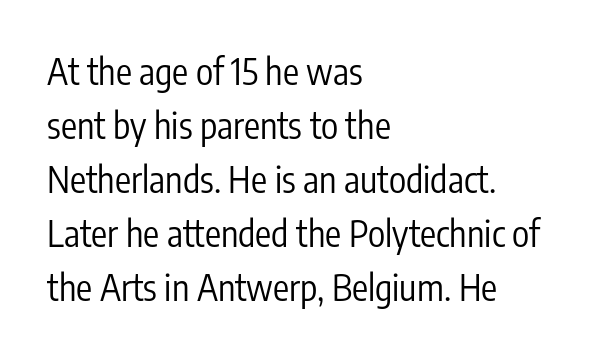
Q: Is the text bold? A: No.
Q: Is the text italic (slanted)? A: No, it is upright.
Q: Is the typeface a serif or a sans-serif typeface? A: Sans-serif.
Q: Is the text underlined? A: No.
Q: How is the paragraph aligned? A: Left-aligned.
Q: Is the spacing between letters normal or unusually wide? A: Normal.
Q: Is the spacing between lines tight, normal or loose? A: Normal.
Q: Width (condensed, normal, or wide)? A: Condensed.
Q: Stroke contrast? A: Low.
Q: x-height? A: Medium.
Q: Monospaced? A: No.
